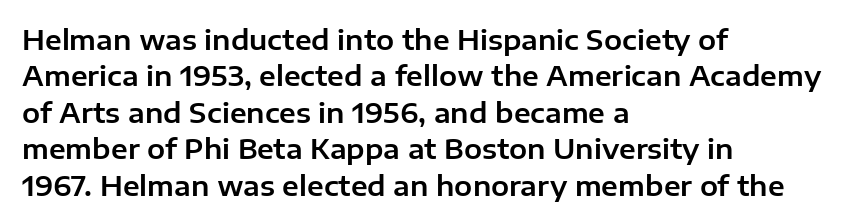
Tracking value appears to be zero — textbook default spacing. The type sits square on the baseline with zero lean. A clean baseline with only descenders dipping below it. Is the block centered? No — it sits flush against the left margin. Notice how descenders clear the ascenders below comfortably — that's standard leading.
